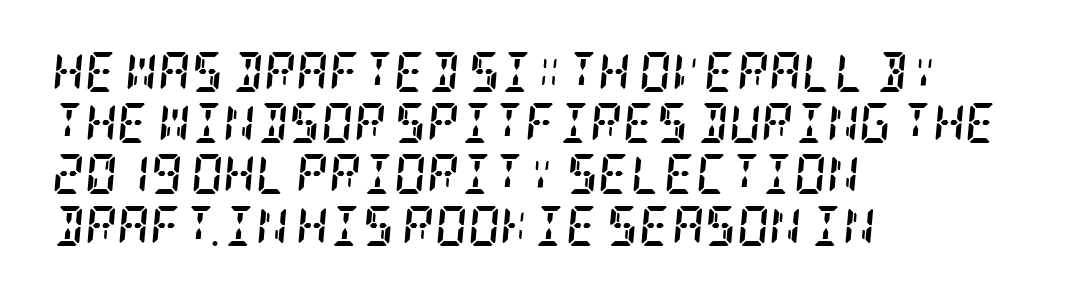
Here the glyphs are tracked normally, forming tight word shapes. Caption: multi-line text, flush left, ragged right. Descender tails drop into unmarked territory. A typesetter would call this leading conventional body-copy spacing. The lettering tilts uniformly, giving the passage an italic look. Each glyph is drawn with heavy, bold strokes.
